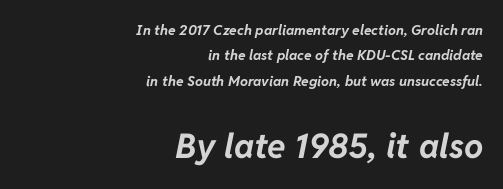
{"italic": "yes", "lean": "right", "slant_degrees": 11, "bold": "yes", "weight": "bold", "width": "normal", "stroke_contrast": "low", "x_height": "medium", "monospaced": "no", "underline": "no", "align": "right", "line_spacing_ratio": 1.81, "letter_spacing": "normal", "letter_spacing_em": 0.0, "larger_block": "second", "size_ratio": 2.43, "glyph_px": 34}
